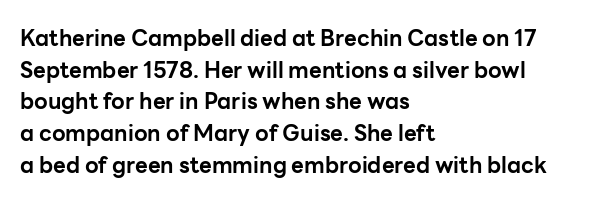
Beneath every word, the page is bare. Successive baselines arrive at the customary interval. It's the straight-up-and-down kind of type. Which margin do the lines hug? The left one — the right edge is uneven. Thick stems and heavy bowls — unmistakably bold.
